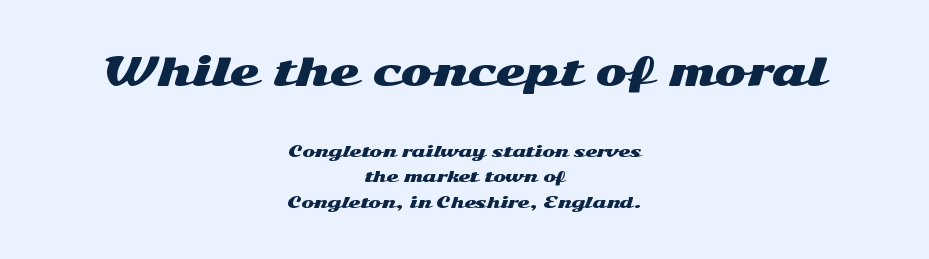
Q: Is the text italic (slanted)? A: Yes.
Q: Is the typeface a serif or a sans-serif typeface? A: Sans-serif.
Q: Is the text underlined? A: No.
Q: How is the paragraph aligned? A: Centered.
Q: Is the spacing between letters normal or unusually wide? A: Normal.
Q: Is the spacing between lines tight, normal or loose? A: Normal.
Q: Which block of text is set in a larger size, the first (top) or the second (bottom)? A: The first (top) one.
Q: Width (condensed, normal, or wide)? A: Wide.
Q: Stroke contrast? A: Medium.
Q: x-height? A: Medium.
Q: Monospaced? A: No.
